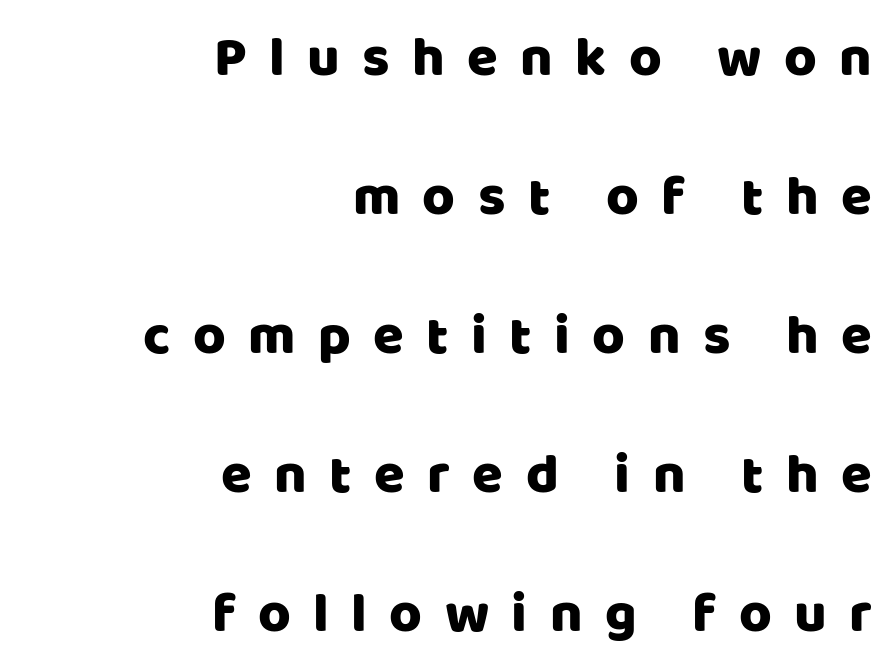
{"serif": "no", "italic": "no", "width": "normal", "stroke_contrast": "low", "x_height": "large", "monospaced": "no", "underline": "no", "align": "right", "line_spacing": "loose", "line_spacing_ratio": 2.48, "letter_spacing": "wide", "letter_spacing_em": 0.4, "glyph_px": 56}
